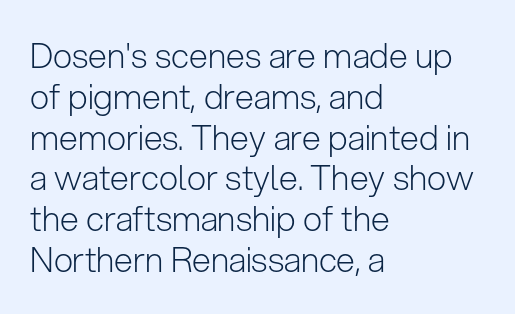
Italic? Not at all — the glyphs are vertical. Caption: face not bold, strokes unweighted. This sample is left-justified, so line endings fall wherever the words run out. Note the varied advance widths — an 'i' is clearly narrower than an 'm'. This rendering employs a face without finishing strokes, i.e., a sans-serif.
